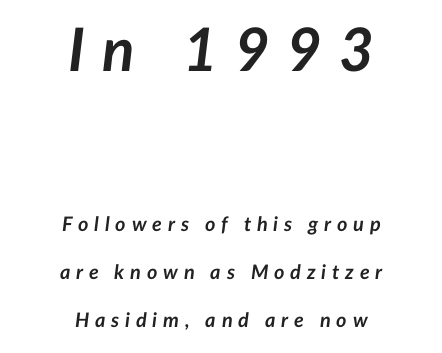
The image shows 60 px semibold type, italic (leaning right); set centered, loose line spacing (2.4x), unusually wide letter spacing (+0.29 em), not underlined; the first (top) block is 3.0x larger; low stroke contrast and a medium x-height.
